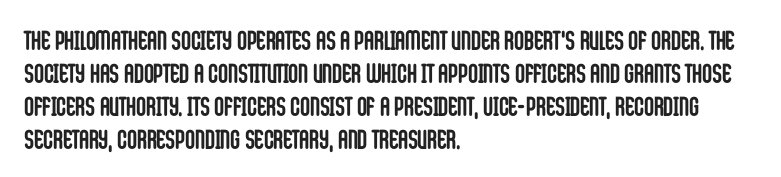
The image shows 27 px bold type, upright; set left-aligned, line spacing 1.22x, normal letter spacing, not underlined.
